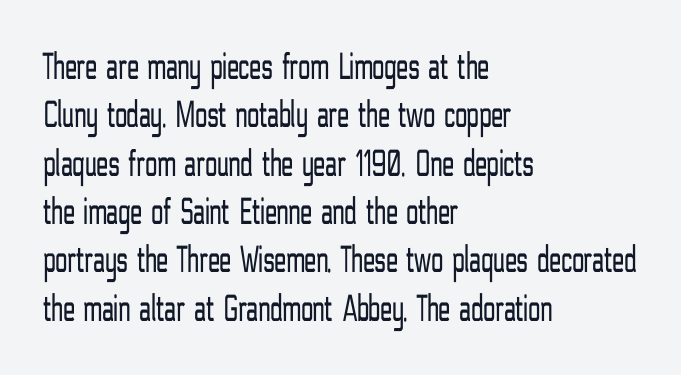
The image shows 39 px light, condensed sans-serif type, upright; set left-aligned, line spacing 1.24x, normal letter spacing, not underlined; low stroke contrast and a medium x-height.
